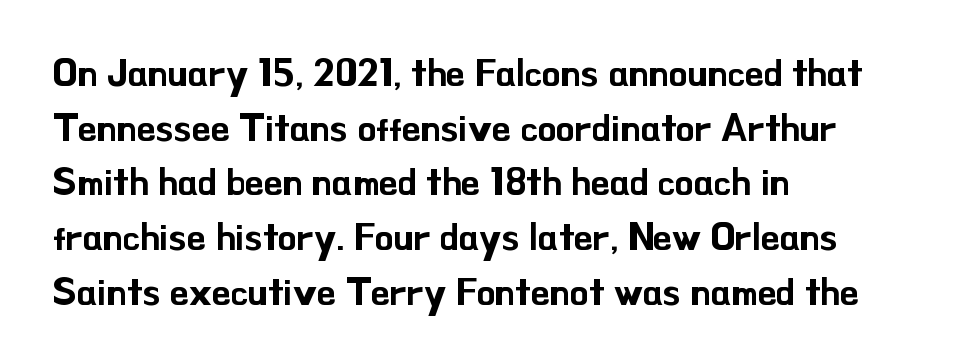
Q: Is the text italic (slanted)? A: No, it is upright.
Q: Is the typeface a serif or a sans-serif typeface? A: Sans-serif.
Q: Is the text underlined? A: No.
Q: How is the paragraph aligned? A: Left-aligned.
Q: Is the spacing between letters normal or unusually wide? A: Normal.
Q: Is the spacing between lines tight, normal or loose? A: Normal.
Q: Width (condensed, normal, or wide)? A: Normal.
Q: Stroke contrast? A: Low.
Q: x-height? A: Small.
Q: Monospaced? A: No.
